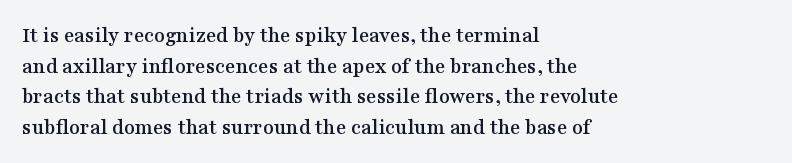
The image shows 22 px text type, upright; set left-aligned, normal line spacing (1.39x), normal letter spacing, not underlined.
